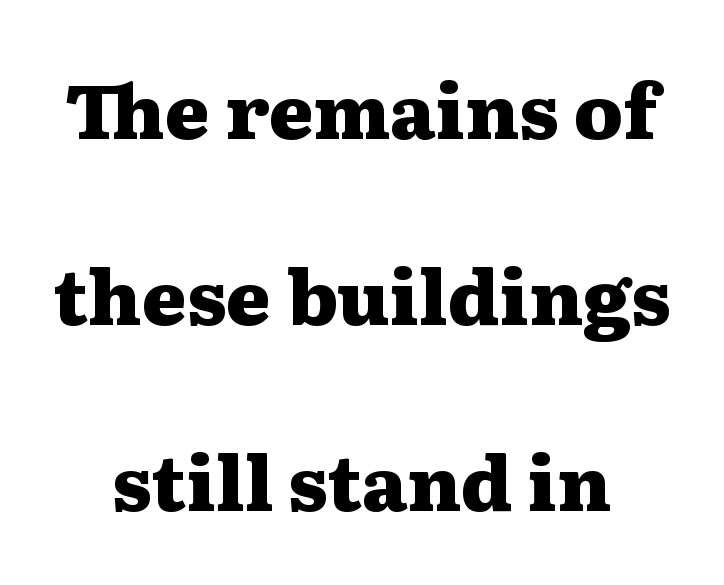
Q: Is the text bold? A: Yes.
Q: Is the text italic (slanted)? A: No, it is upright.
Q: Is the typeface a serif or a sans-serif typeface? A: Serif.
Q: Is the text underlined? A: No.
Q: How is the paragraph aligned? A: Centered.
Q: Is the spacing between letters normal or unusually wide? A: Normal.
Q: Is the spacing between lines tight, normal or loose? A: Loose.
Q: Width (condensed, normal, or wide)? A: Wide.
Q: Stroke contrast? A: Medium.
Q: x-height? A: Medium.
Q: Monospaced? A: No.
